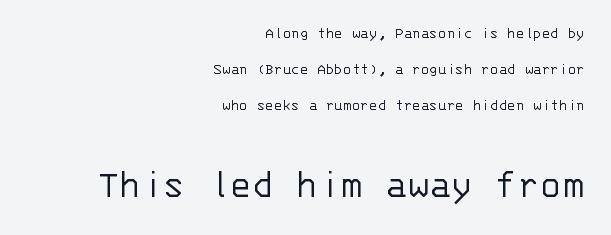
{"serif": "no", "italic": "no", "bold": "no", "weight": "light", "width": "normal", "stroke_contrast": "low", "x_height": "large", "monospaced": "yes", "underline": "no", "align": "right", "line_spacing": "loose", "line_spacing_ratio": 2.24, "letter_spacing": "normal", "letter_spacing_em": 0.0, "larger_block": "second", "size_ratio": 2.56, "glyph_px": 41}
